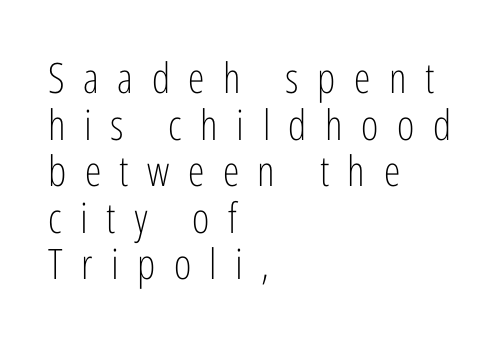
The image shows 42 px light, condensed sans-serif type, upright; set left-aligned, tight line spacing (1.11x), unusually wide letter spacing (+0.44 em), not underlined; low stroke contrast and a medium x-height.
